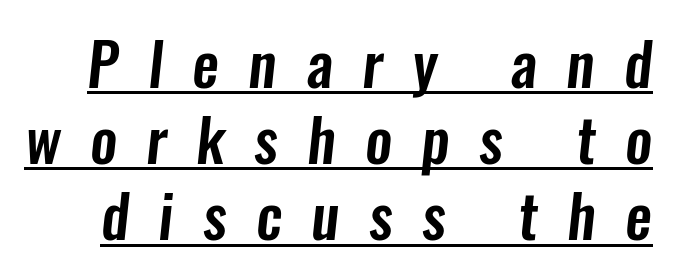
The image shows 60 px condensed sans-serif type; set normal line spacing (1.27x), unusually wide letter spacing (+0.49 em), underlined; low stroke contrast and a medium x-height.
